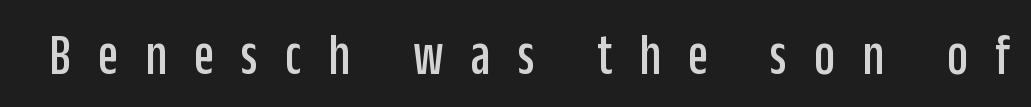
The image shows 58 px condensed sans-serif type, upright; set unusually wide letter spacing (+0.47 em), not underlined; low stroke contrast and a large x-height.
